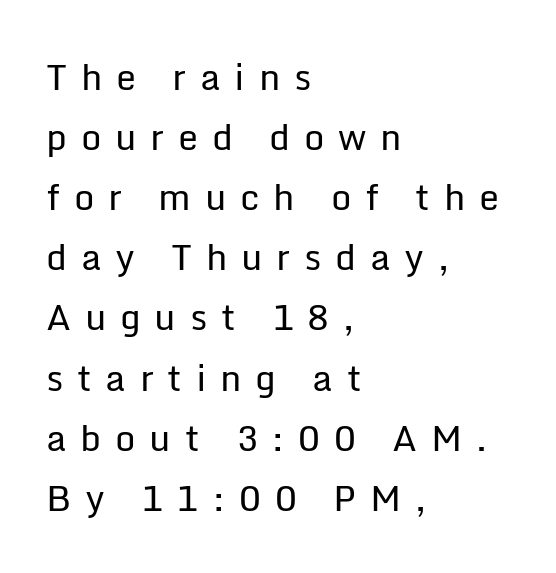
Q: Is the text bold? A: No.
Q: Is the text italic (slanted)? A: No, it is upright.
Q: Is the typeface a serif or a sans-serif typeface? A: Sans-serif.
Q: Is the text underlined? A: No.
Q: How is the paragraph aligned? A: Left-aligned.
Q: Is the spacing between letters normal or unusually wide? A: Unusually wide.
Q: Is the spacing between lines tight, normal or loose? A: Normal.
Q: Width (condensed, normal, or wide)? A: Normal.
Q: Stroke contrast? A: Low.
Q: x-height? A: Medium.
Q: Monospaced? A: No.
